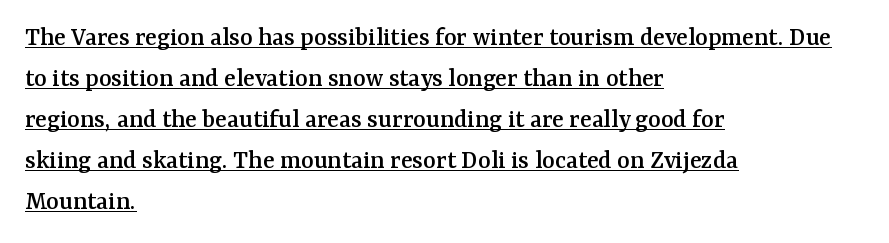
A typographer would call this underscored text. The vertical gap from one line to the next is medium. A student would call this left alignment; a typographer would say flush left, rag right. Vertical strokes here are truly vertical. Compared with typical body copy, the letter spacing here is the same.
